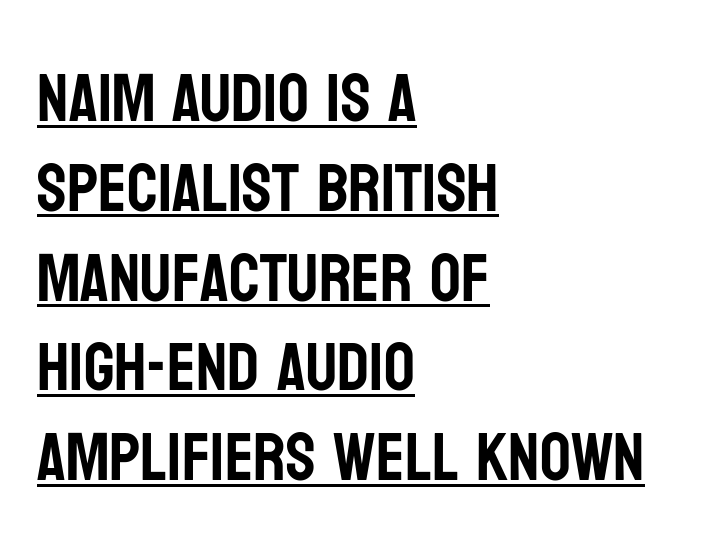
{"serif": "no", "italic": "no", "width": "condensed", "stroke_contrast": "low", "x_height": "large", "monospaced": "no", "underline": "yes", "align": "left", "line_spacing": "normal", "line_spacing_ratio": 1.32, "letter_spacing": "normal", "letter_spacing_em": 0.0, "glyph_px": 68}
